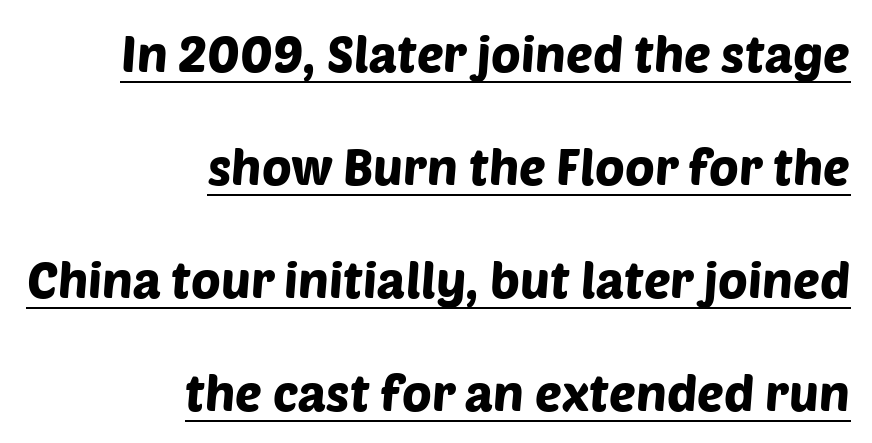
Every word sits above its own underline. Rows of type keep a wide berth in the vertical direction. Font category for this specimen: sans-serif. Nothing unusual about the tracking: characters are spaced as the font intends.
